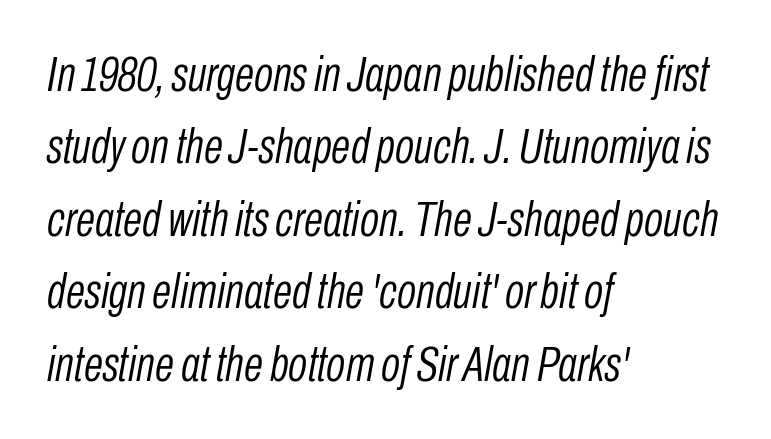
The image shows 50 px light, condensed type, italic (leaning right); set left-aligned, normal line spacing (1.45x), normal letter spacing, not underlined; low stroke contrast and a medium x-height.
